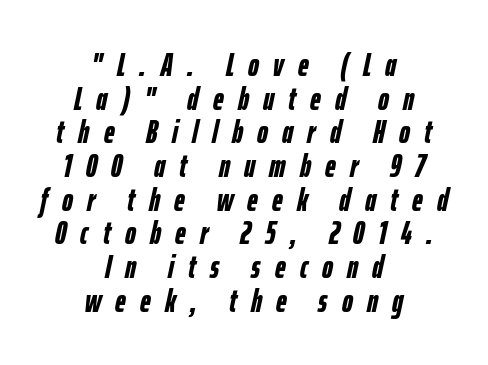
How would I describe the line gaps? Narrow and economical. The face used here has the dense, thick strokes of a bold. Tracking value appears strongly positive — letters spread wide. Characters are canted at an angle relative to the baseline's perpendicular. No word sits above an underline. The passage shown is typed in a proportional face where columns would drift.
